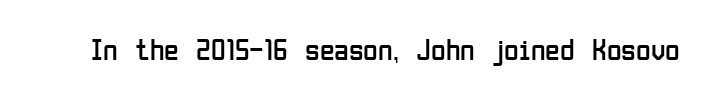
{"serif": "no", "italic": "no", "bold": "no", "weight": "regular", "width": "condensed", "stroke_contrast": "low", "x_height": "medium", "monospaced": "no", "underline": "no", "letter_spacing": "normal", "letter_spacing_em": 0.0, "glyph_px": 30}
